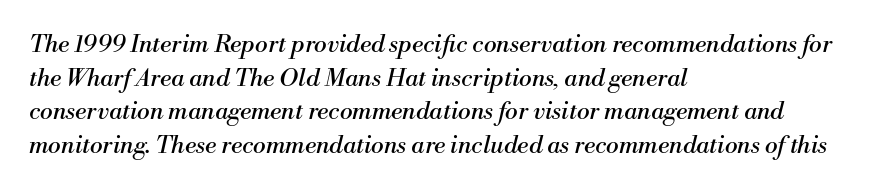
{"italic": "yes", "lean": "right", "slant_degrees": 13, "bold": "no", "underline": "no", "align": "left", "line_spacing": "normal", "line_spacing_ratio": 1.4, "letter_spacing": "normal", "letter_spacing_em": 0.0, "glyph_px": 24}
